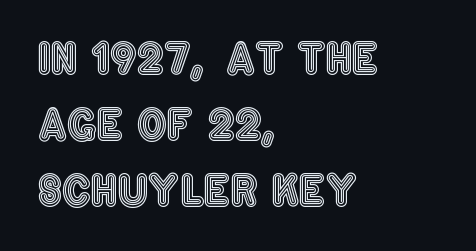
The image shows 42 px condensed type, upright; set left-aligned, normal line spacing (1.57x), normal letter spacing, not underlined; a large x-height.
